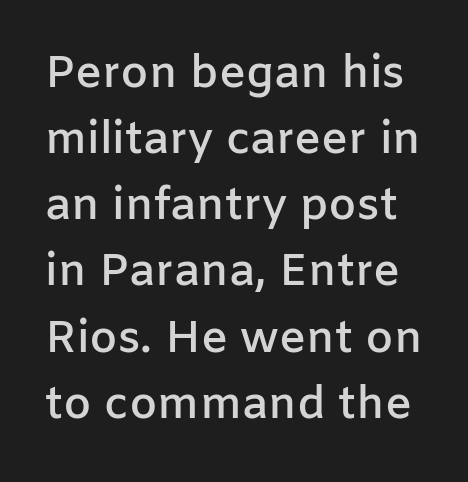
The rendering uses natural spacing where letterforms have individual widths. The rendering uses a moderate line-height, typical for paragraphs. The font family rendered here belongs to the sans-serif group. Characters remain perfectly vertical along every line. Letter spacing: default. Weight: semibold (demi).
